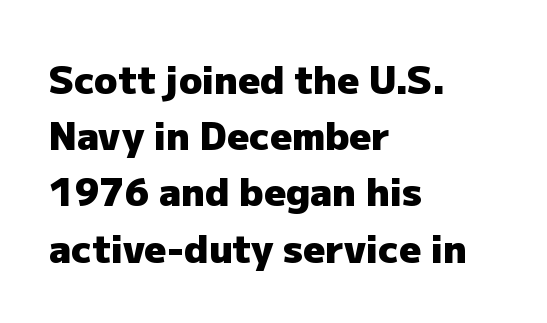
{"serif": "no", "italic": "no", "bold": "yes", "weight": "heavy", "width": "normal", "stroke_contrast": "low", "x_height": "medium", "monospaced": "no", "underline": "no", "align": "left", "line_spacing": "normal", "line_spacing_ratio": 1.48, "letter_spacing": "normal", "letter_spacing_em": 0.0, "glyph_px": 38}
